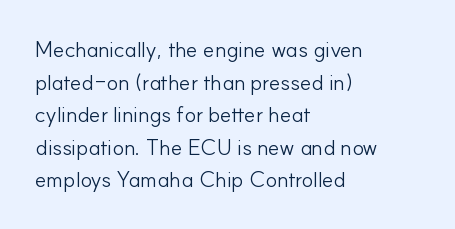
Rows of type keep a routine distance in the vertical direction. The space beneath each line is pristine and unruled. Which margin do the lines hug? The left one — the right edge is uneven. The letterforms sit shoulder to shoulder at normal distance.
